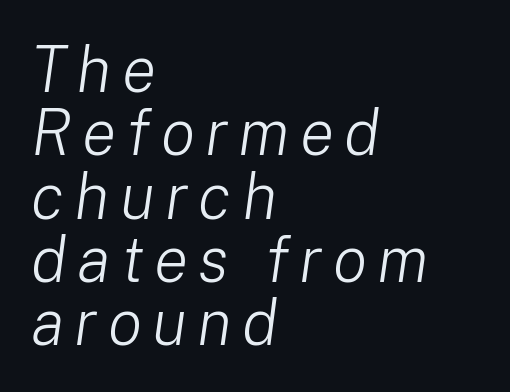
{"italic": "yes", "lean": "right", "slant_degrees": 8, "bold": "no", "weight": "light", "width": "normal", "stroke_contrast": "low", "x_height": "medium", "monospaced": "no", "underline": "no", "align": "left", "line_spacing": "tight", "line_spacing_ratio": 0.99, "glyph_px": 64}
